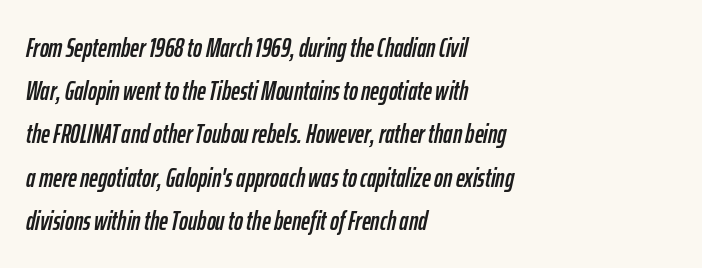
Check the space under the baseline: it is left empty. Notice how the passage keeps a crisp vertical edge on the left only. Every character sits at an angle, as italics do. These lines keep a tight, regular rhythm from letter to letter. Evenly set lines give the paragraph a standard silhouette.
